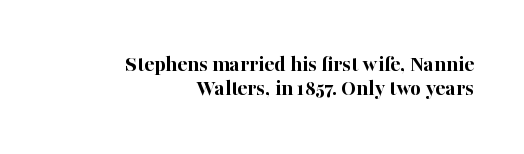
{"italic": "no", "bold": "yes", "underline": "no", "align": "right", "line_spacing": "tight", "line_spacing_ratio": 1.06, "letter_spacing": "normal", "letter_spacing_em": 0.0, "glyph_px": 23}
